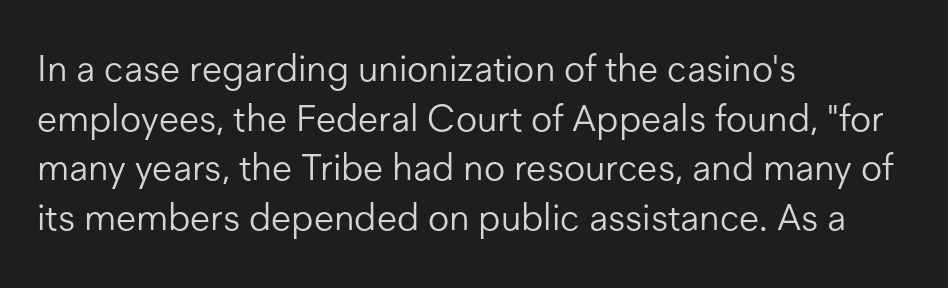
The image shows 37 px light sans-serif type, upright; set left-aligned, normal line spacing (1.34x), normal letter spacing, not underlined; low stroke contrast and a medium x-height.
